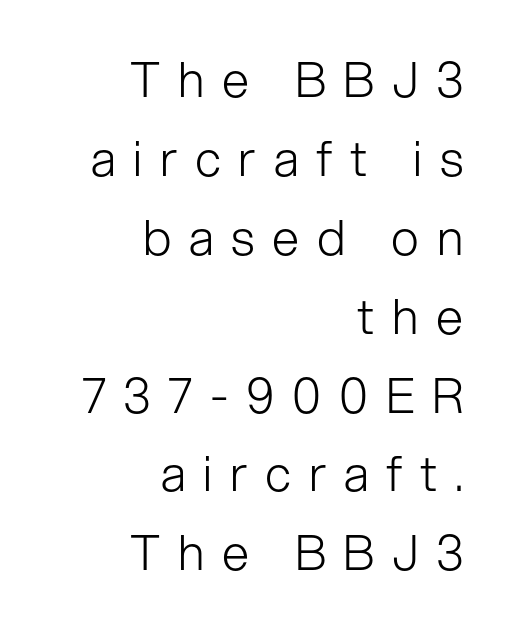
No word sits above an underline. Words appear elongated and porous because spacing is wide. Does the copy run flush right? Yes — the right margin is perfectly even. You could not count columns in this text — the font is proportionally spaced. The letters carry no serifs — their stems end cleanly without finishing strokes. The strokes carry an ordinary text weight at most.
